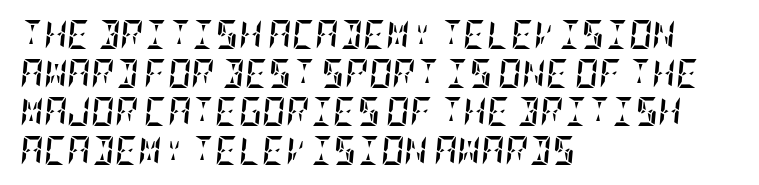
{"italic": "yes", "lean": "right", "slant_degrees": 5, "bold": "yes", "weight": "semibold", "width": "condensed", "stroke_contrast": "low", "x_height": "large", "underline": "no", "align": "left", "line_spacing": "normal", "line_spacing_ratio": 1.33, "letter_spacing": "normal", "letter_spacing_em": 0.0, "glyph_px": 29}
